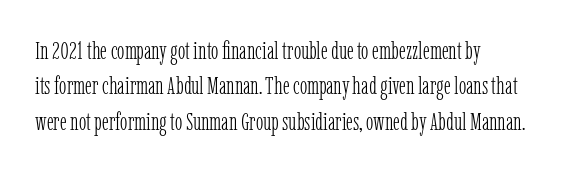
Plain, unruled lines of type. Is the type heavy? It reads as light-to-regular instead. Interline gaps are of average width in this sample. In terms of posture, this sample is upright. These lines are set flush left with a ragged right edge. Nothing unusual about the tracking: characters are spaced as the font intends.
